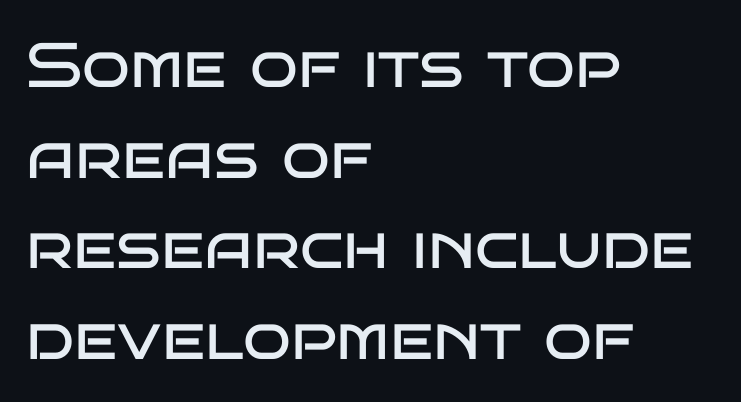
Q: Is the text bold? A: No.
Q: Is the text italic (slanted)? A: No, it is upright.
Q: Is the typeface a serif or a sans-serif typeface? A: Sans-serif.
Q: Is the text underlined? A: No.
Q: How is the paragraph aligned? A: Left-aligned.
Q: Is the spacing between letters normal or unusually wide? A: Normal.
Q: Is the spacing between lines tight, normal or loose? A: Normal.
Q: Width (condensed, normal, or wide)? A: Wide.
Q: Stroke contrast? A: Low.
Q: x-height? A: Large.
Q: Monospaced? A: No.
